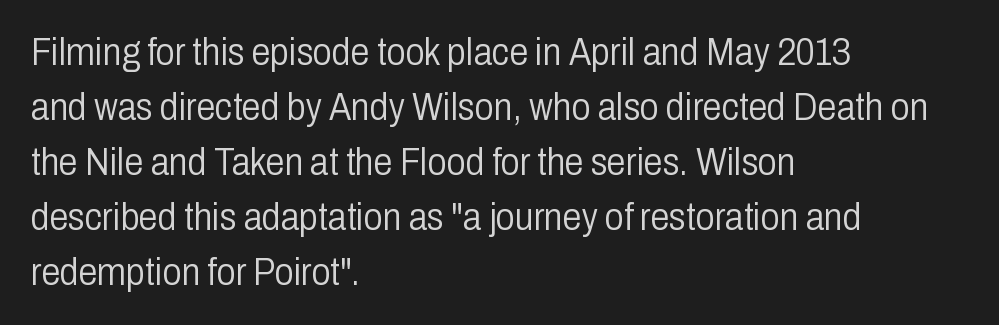
In terms of letterspacing, this is plain default setting. Descenders are the only things crossing below the line. The compositor pushed each line to the left boundary. It's the straight-up-and-down kind of type. This sample keeps an unexceptional amount of space between lines.
